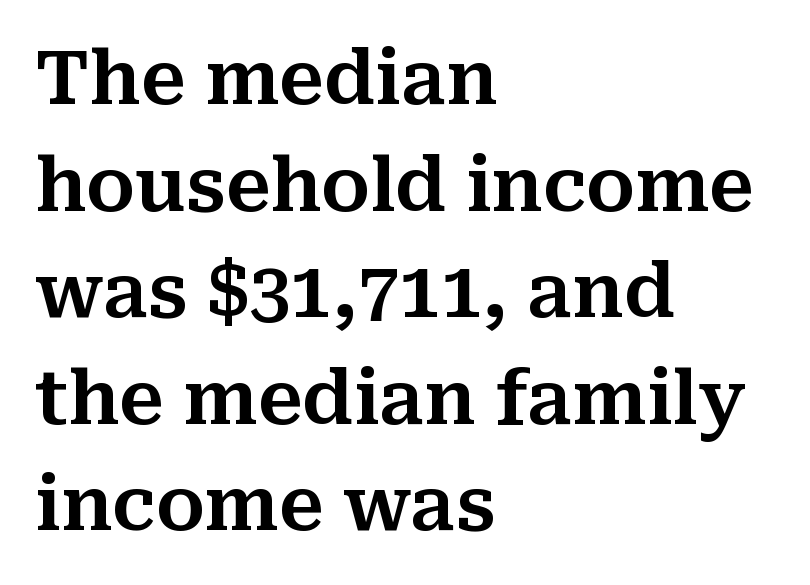
Q: Is the text italic (slanted)? A: No, it is upright.
Q: Is the typeface a serif or a sans-serif typeface? A: Serif.
Q: Is the text underlined? A: No.
Q: How is the paragraph aligned? A: Left-aligned.
Q: Is the spacing between letters normal or unusually wide? A: Normal.
Q: Is the spacing between lines tight, normal or loose? A: Normal.
Q: Width (condensed, normal, or wide)? A: Normal.
Q: Stroke contrast? A: Medium.
Q: x-height? A: Medium.
Q: Monospaced? A: No.
